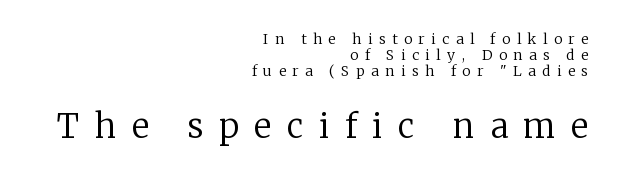
Q: Is the text bold? A: No.
Q: Is the text italic (slanted)? A: No, it is upright.
Q: Is the typeface a serif or a sans-serif typeface? A: Serif.
Q: Is the text underlined? A: No.
Q: How is the paragraph aligned? A: Right-aligned.
Q: Is the spacing between letters normal or unusually wide? A: Unusually wide.
Q: Is the spacing between lines tight, normal or loose? A: Tight.
Q: Which block of text is set in a larger size, the first (top) or the second (bottom)? A: The second (bottom) one.
Q: Width (condensed, normal, or wide)? A: Normal.
Q: Stroke contrast? A: Low.
Q: x-height? A: Medium.
Q: Monospaced? A: No.
